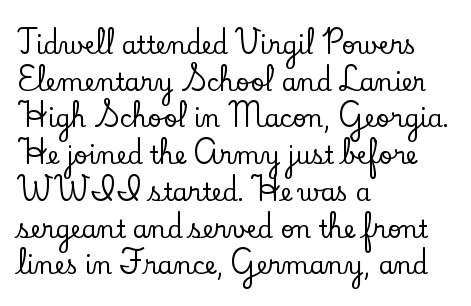
Q: Is the text italic (slanted)? A: No, it is upright.
Q: Is the text underlined? A: No.
Q: How is the paragraph aligned? A: Left-aligned.
Q: Is the spacing between letters normal or unusually wide? A: Normal.
Q: Is the spacing between lines tight, normal or loose? A: Normal.
